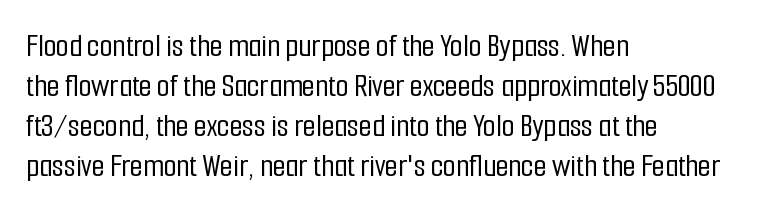
{"serif": "no", "italic": "no", "width": "condensed", "stroke_contrast": "low", "x_height": "medium", "monospaced": "no", "underline": "no", "align": "left", "line_spacing_ratio": 1.21, "letter_spacing": "normal", "letter_spacing_em": 0.0, "glyph_px": 33}
